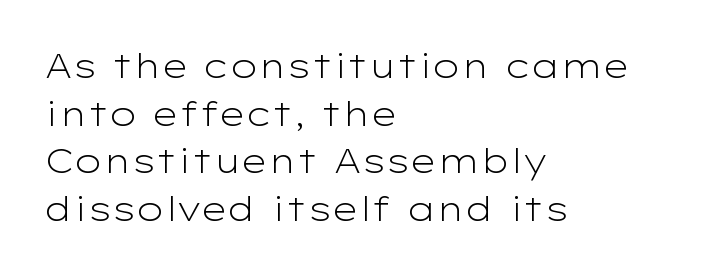
The image shows 34 px light, wide sans-serif type, upright; set left-aligned, normal line spacing (1.4x), normal letter spacing, not underlined; low stroke contrast and a medium x-height.
